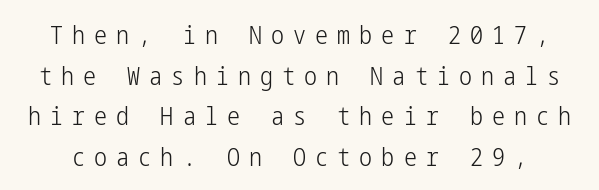
The image shows 26 px text type, upright; set normal line spacing (1.56x), unusually wide letter spacing (+0.35 em), not underlined.
